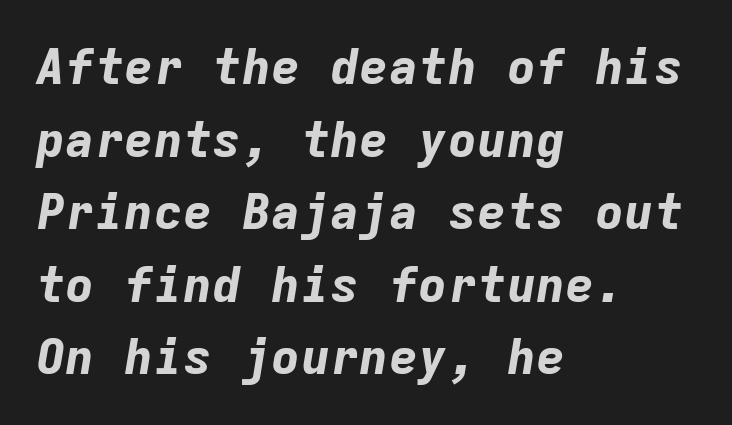
Q: Is the text bold? A: Yes.
Q: Is the text italic (slanted)? A: Yes, it leans right by about 9 degrees.
Q: Is the text underlined? A: No.
Q: How is the paragraph aligned? A: Left-aligned.
Q: Is the spacing between letters normal or unusually wide? A: Normal.
Q: Is the spacing between lines tight, normal or loose? A: Normal.
Q: Width (condensed, normal, or wide)? A: Normal.
Q: Stroke contrast? A: Low.
Q: x-height? A: Medium.
Q: Monospaced? A: Yes.
